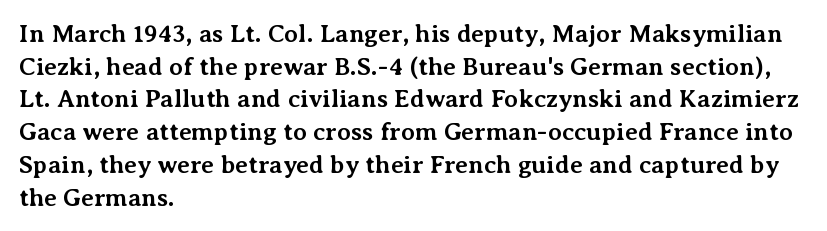
{"italic": "no", "bold": "yes", "underline": "no", "align": "left", "line_spacing": "normal", "line_spacing_ratio": 1.31, "letter_spacing": "normal", "letter_spacing_em": 0.0, "glyph_px": 25}
